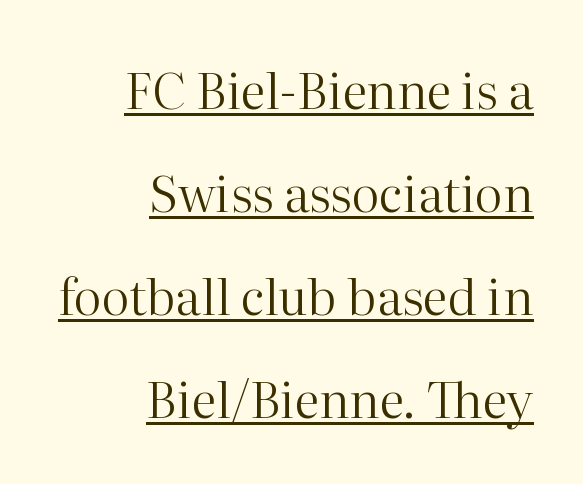
Q: Is the text bold? A: No.
Q: Is the text italic (slanted)? A: No, it is upright.
Q: Is the typeface a serif or a sans-serif typeface? A: Serif.
Q: Is the text underlined? A: Yes.
Q: How is the paragraph aligned? A: Right-aligned.
Q: Is the spacing between letters normal or unusually wide? A: Normal.
Q: Is the spacing between lines tight, normal or loose? A: Loose.
Q: Width (condensed, normal, or wide)? A: Normal.
Q: Stroke contrast? A: High.
Q: x-height? A: Medium.
Q: Monospaced? A: No.
